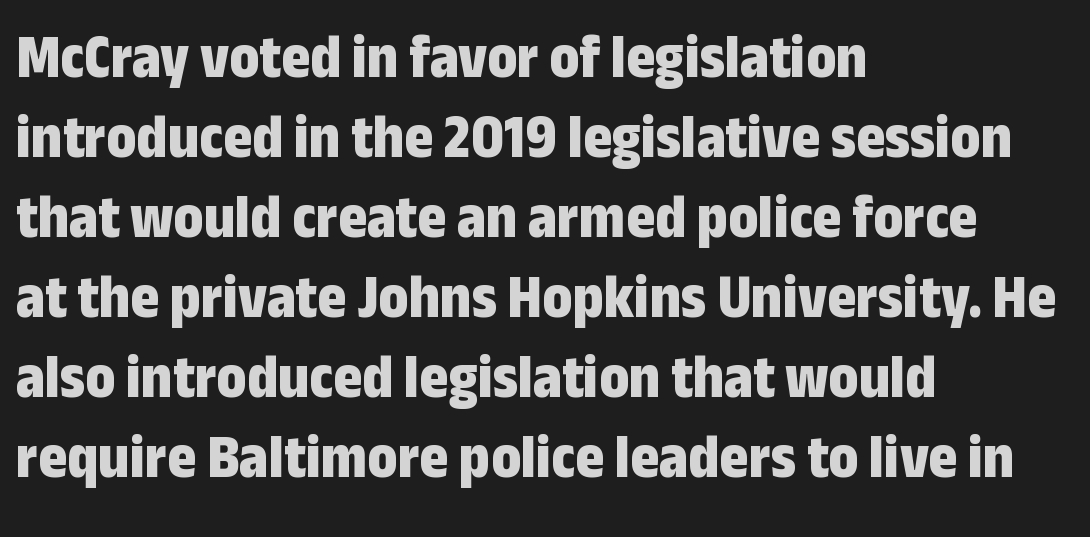
The image shows 62 px bold, condensed sans-serif type, upright; set left-aligned, normal line spacing (1.29x), normal letter spacing, not underlined; low stroke contrast and a medium x-height.
